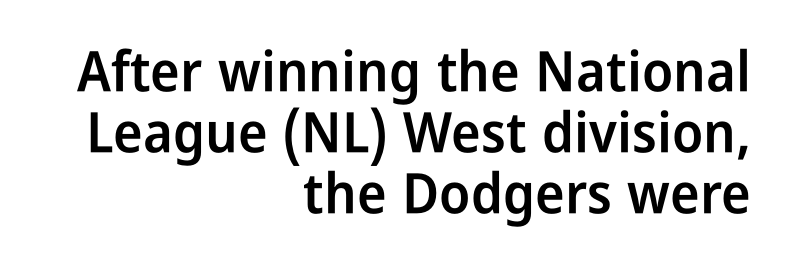
The image shows 56 px semibold, condensed sans-serif type, upright; set right-aligned, tight line spacing (1.09x), normal letter spacing, not underlined; low stroke contrast and a medium x-height.
